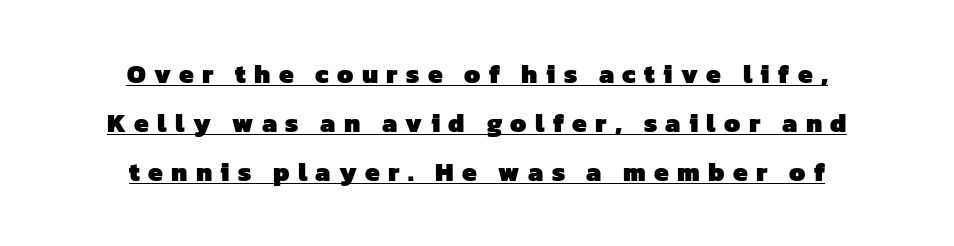
Someone cranked the tracking dial way up on this one. Strong, thick strokes mark this as bold type. Quick note: underline on. Horizontal alignment here is central, giving a formal, balanced look.
